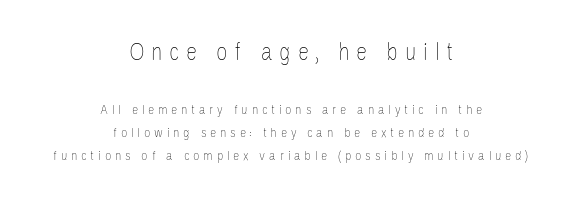
{"italic": "no", "bold": "no", "underline": "no", "align": "center", "line_spacing": "normal", "line_spacing_ratio": 1.64, "letter_spacing": "wide", "letter_spacing_em": 0.27, "larger_block": "first", "size_ratio": 1.79, "glyph_px": 25}
